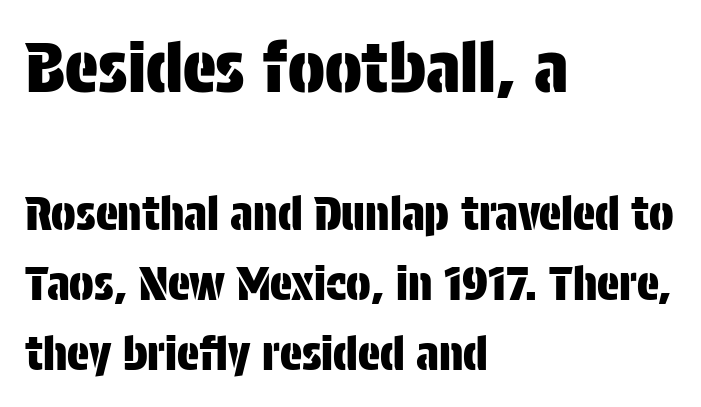
Q: Is the text italic (slanted)? A: No, it is upright.
Q: Is the typeface a serif or a sans-serif typeface? A: Sans-serif.
Q: Is the text underlined? A: No.
Q: How is the paragraph aligned? A: Left-aligned.
Q: Is the spacing between letters normal or unusually wide? A: Normal.
Q: Is the spacing between lines tight, normal or loose? A: Normal.
Q: Which block of text is set in a larger size, the first (top) or the second (bottom)? A: The first (top) one.
Q: Width (condensed, normal, or wide)? A: Condensed.
Q: Stroke contrast? A: Low.
Q: x-height? A: Large.
Q: Monospaced? A: No.
